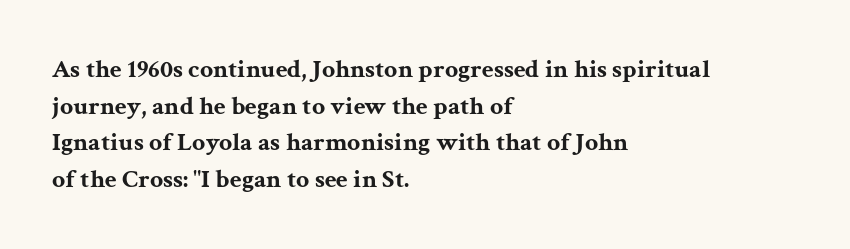
Caption: multi-line text, flush left, ragged right. Look at the tracking — it's just the regular setting, nothing added. Upright lettering throughout. The passage shown is emphatically bold. The passage shown is not underscored anywhere.
